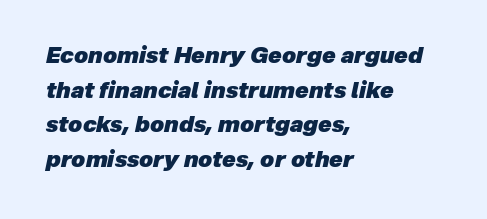
Q: Is the text bold? A: Yes.
Q: Is the text italic (slanted)? A: Yes, it leans right by about 12 degrees.
Q: Is the text underlined? A: No.
Q: How is the paragraph aligned? A: Left-aligned.
Q: Is the spacing between letters normal or unusually wide? A: Normal.
Q: Is the spacing between lines tight, normal or loose? A: Normal.
